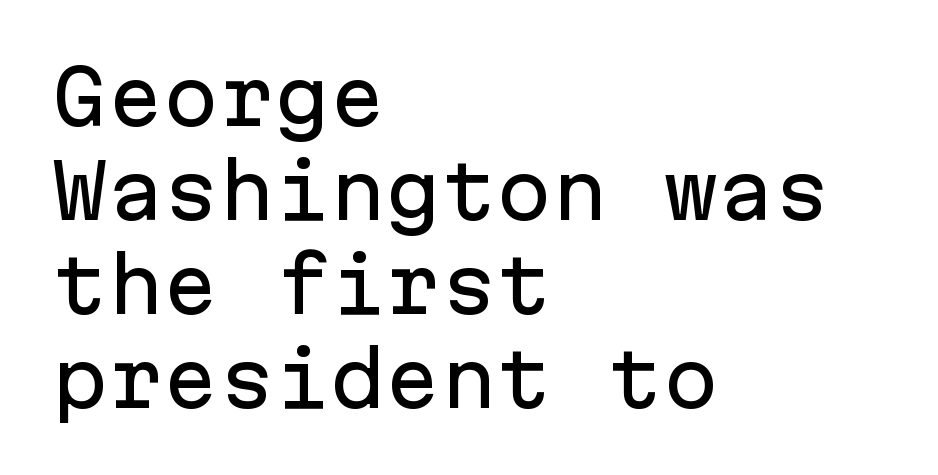
Q: Is the text italic (slanted)? A: No, it is upright.
Q: Is the typeface a serif or a sans-serif typeface? A: Sans-serif.
Q: Is the text underlined? A: No.
Q: How is the paragraph aligned? A: Left-aligned.
Q: Is the spacing between letters normal or unusually wide? A: Normal.
Q: Is the spacing between lines tight, normal or loose? A: Normal.
Q: Width (condensed, normal, or wide)? A: Normal.
Q: Stroke contrast? A: Low.
Q: x-height? A: Medium.
Q: Monospaced? A: Yes.
